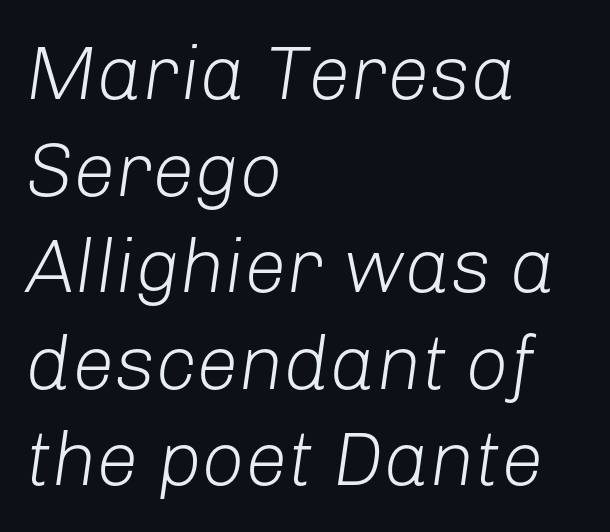
Q: Is the text bold? A: No.
Q: Is the text italic (slanted)? A: Yes, it leans right by about 8 degrees.
Q: Is the text underlined? A: No.
Q: How is the paragraph aligned? A: Left-aligned.
Q: Is the spacing between letters normal or unusually wide? A: Normal.
Q: Is the spacing between lines tight, normal or loose? A: Normal.
Q: Width (condensed, normal, or wide)? A: Normal.
Q: Stroke contrast? A: Low.
Q: x-height? A: Medium.
Q: Monospaced? A: No.
